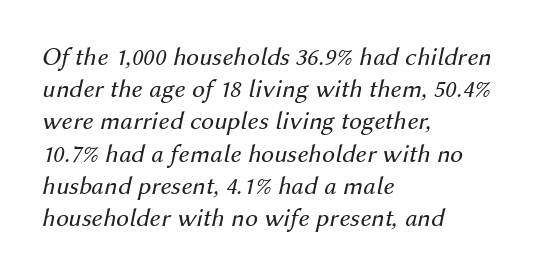
Q: Is the text bold? A: No.
Q: Is the text italic (slanted)? A: Yes, it leans right by about 12 degrees.
Q: Is the text underlined? A: No.
Q: How is the paragraph aligned? A: Left-aligned.
Q: Is the spacing between letters normal or unusually wide? A: Normal.
